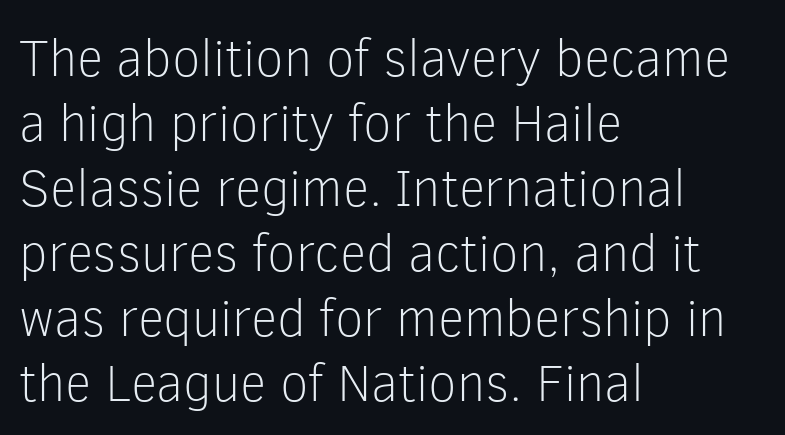
The image shows 52 px light sans-serif type, upright; set left-aligned, normal line spacing (1.25x), normal letter spacing, not underlined; low stroke contrast and a medium x-height.
